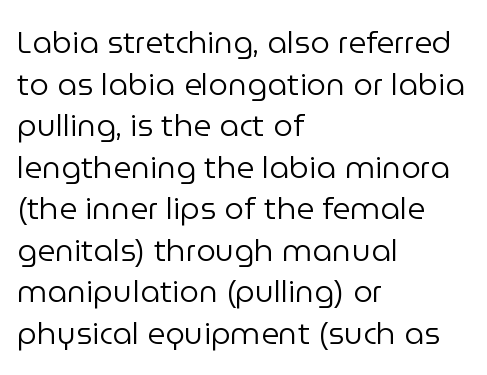
Here the glyphs are tracked normally, forming tight word shapes. Successive baselines arrive at the customary interval. The rendering uses natural spacing where letterforms have individual widths. Reading down the block, your eye returns to a fixed left position each line.
